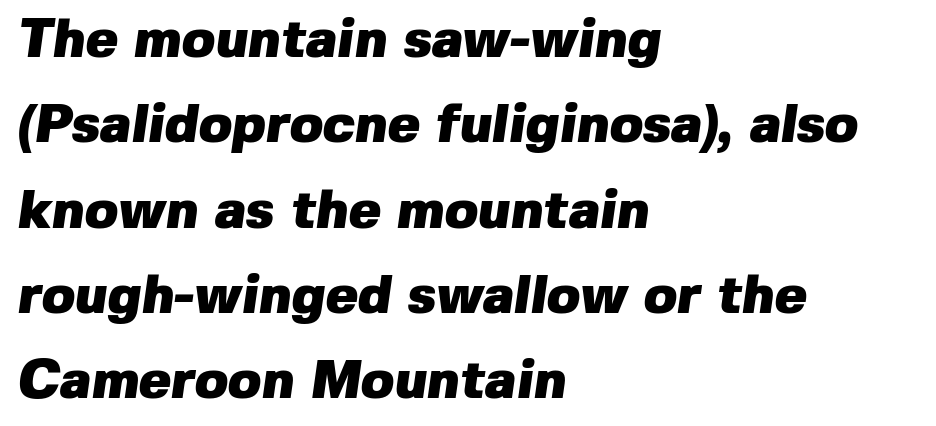
The image shows 54 px heavy sans-serif type; set left-aligned, normal line spacing (1.58x), normal letter spacing, not underlined; low stroke contrast and a medium x-height.
